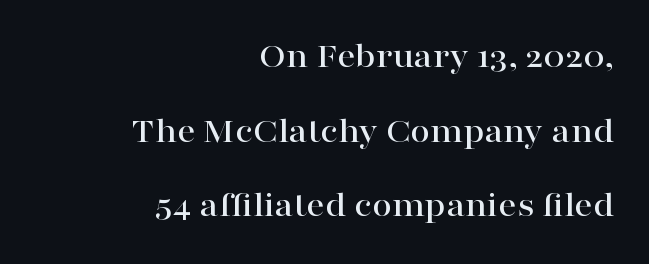
Q: Is the text italic (slanted)? A: No, it is upright.
Q: Is the typeface a serif or a sans-serif typeface? A: Serif.
Q: Is the text underlined? A: No.
Q: How is the paragraph aligned? A: Right-aligned.
Q: Is the spacing between letters normal or unusually wide? A: Normal.
Q: Is the spacing between lines tight, normal or loose? A: Loose.
Q: Width (condensed, normal, or wide)? A: Wide.
Q: Stroke contrast? A: High.
Q: x-height? A: Medium.
Q: Monospaced? A: No.
